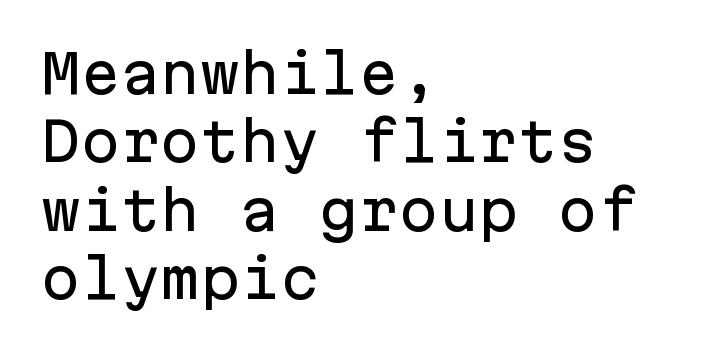
This rendering leaves character spacing at its baseline value. Every row of glyphs begins at an identical x-position on the left. Descender tails drop into unmarked territory. If you drew a line through each stem, it would be perfectly vertical.
